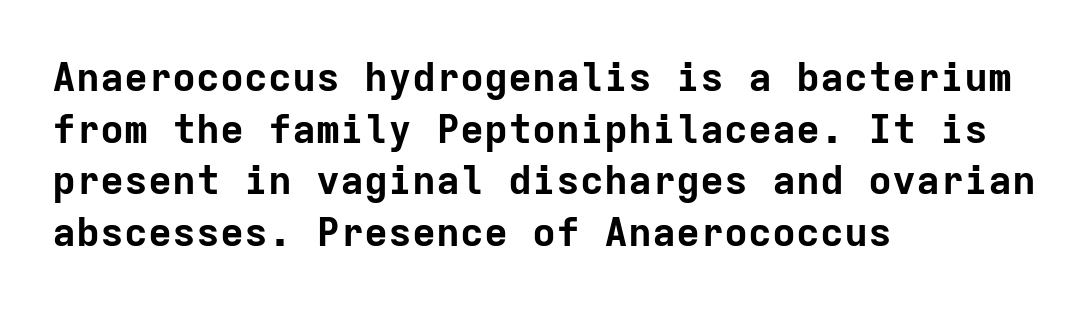
The image shows 40 px bold sans-serif type, upright, monospaced; set left-aligned, normal line spacing (1.29x), normal letter spacing, not underlined; low stroke contrast and a medium x-height.
